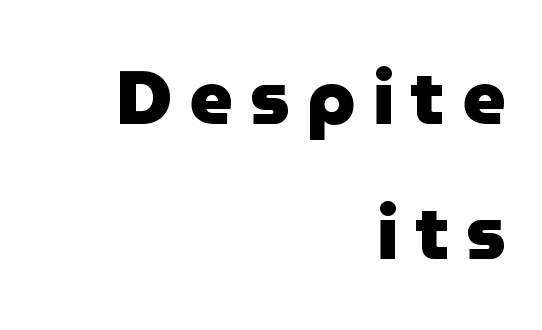
Note the varied advance widths — an 'i' is clearly narrower than an 'm'. Italic? Not at all — the glyphs are vertical. Weight: bold. Display-style spreading of the glyphs; the letterfit is very open. Look at the bottom of the vertical strokes: they stop flat, with no serifs.
